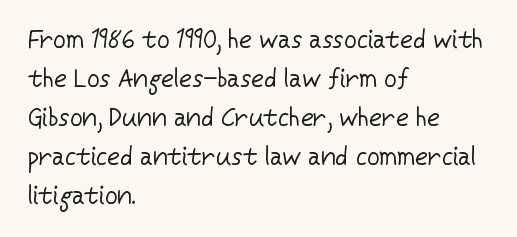
The space between consecutive lines is moderate. In terms of letterspacing, this is plain default setting. This rendering features lettering with no underline. Is the stroke heavy? The answer is a plain regular-or-lighter.
